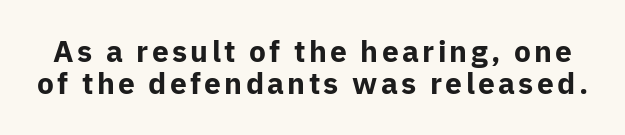
Q: Is the text bold? A: Yes.
Q: Is the text italic (slanted)? A: No, it is upright.
Q: Is the typeface a serif or a sans-serif typeface? A: Sans-serif.
Q: Is the text underlined? A: No.
Q: Is the spacing between lines tight, normal or loose? A: Tight.
Q: Width (condensed, normal, or wide)? A: Normal.
Q: Stroke contrast? A: Low.
Q: x-height? A: Medium.
Q: Monospaced? A: No.
